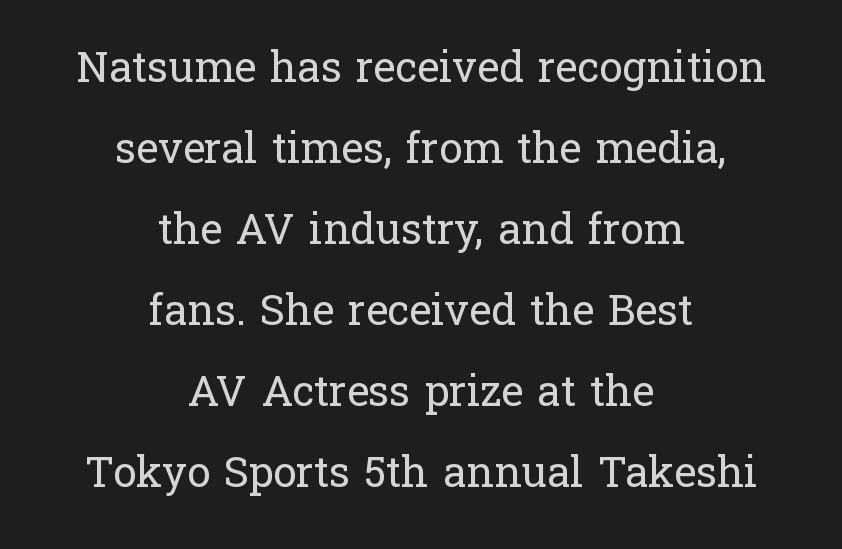
The image shows 42 px regular-weight serif type, upright; set centered, loose line spacing (1.93x), normal letter spacing, not underlined; low stroke contrast and a medium x-height.
